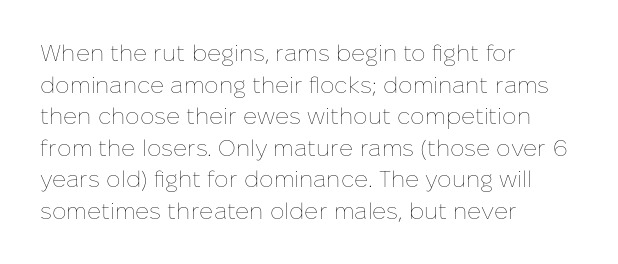
Q: Is the text bold? A: No.
Q: Is the text italic (slanted)? A: No, it is upright.
Q: Is the text underlined? A: No.
Q: How is the paragraph aligned? A: Left-aligned.
Q: Is the spacing between letters normal or unusually wide? A: Normal.
Q: Is the spacing between lines tight, normal or loose? A: Normal.
